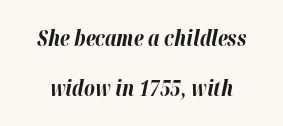
Nothing unusual about the tracking: characters are spaced as the font intends. Line spacing here is loose. Students, this is bold: see how much ink each stroke carries. An italicized treatment has been applied to the whole sample.
